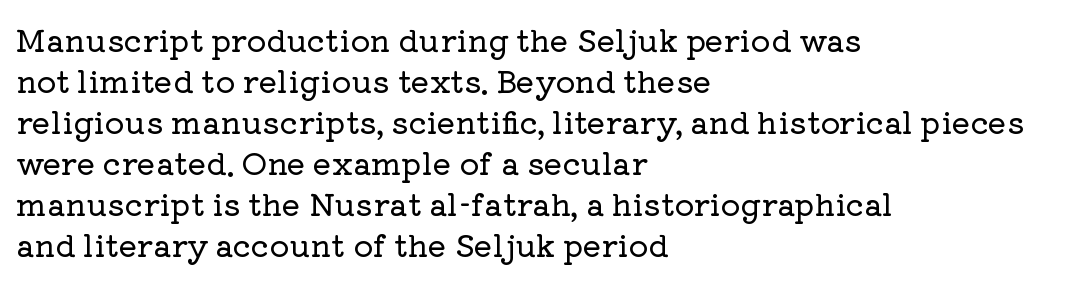
The image shows 31 px serif type, upright; set left-aligned, normal line spacing (1.32x), normal letter spacing, not underlined; low stroke contrast and a medium x-height.
